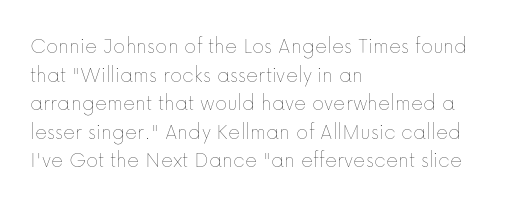
The image shows 23 px text type, upright; set left-aligned, line spacing 1.24x, normal letter spacing, not underlined.
